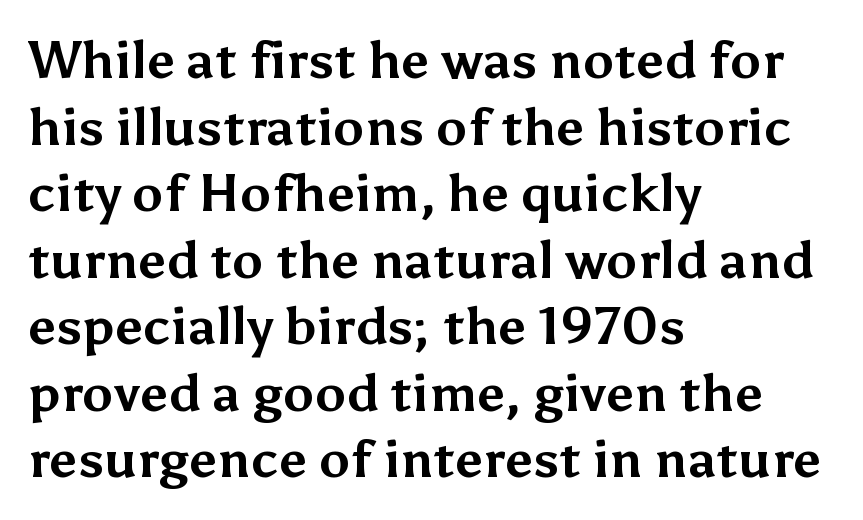
Q: Is the text bold? A: Yes.
Q: Is the text italic (slanted)? A: No, it is upright.
Q: Is the typeface a serif or a sans-serif typeface? A: Sans-serif.
Q: Is the text underlined? A: No.
Q: How is the paragraph aligned? A: Left-aligned.
Q: Is the spacing between letters normal or unusually wide? A: Normal.
Q: Is the spacing between lines tight, normal or loose? A: Normal.
Q: Width (condensed, normal, or wide)? A: Normal.
Q: Stroke contrast? A: Medium.
Q: x-height? A: Medium.
Q: Monospaced? A: No.
